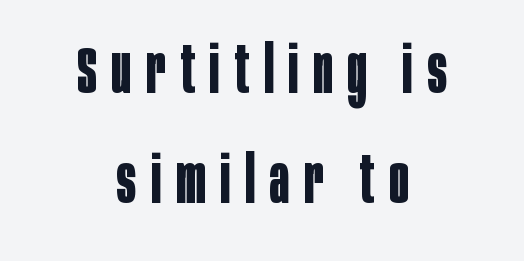
Q: Is the text bold? A: Yes.
Q: Is the text italic (slanted)? A: No, it is upright.
Q: Is the typeface a serif or a sans-serif typeface? A: Sans-serif.
Q: Is the text underlined? A: No.
Q: How is the paragraph aligned? A: Centered.
Q: Is the spacing between letters normal or unusually wide? A: Unusually wide.
Q: Is the spacing between lines tight, normal or loose? A: Normal.
Q: Width (condensed, normal, or wide)? A: Condensed.
Q: Stroke contrast? A: Low.
Q: x-height? A: Large.
Q: Monospaced? A: No.
